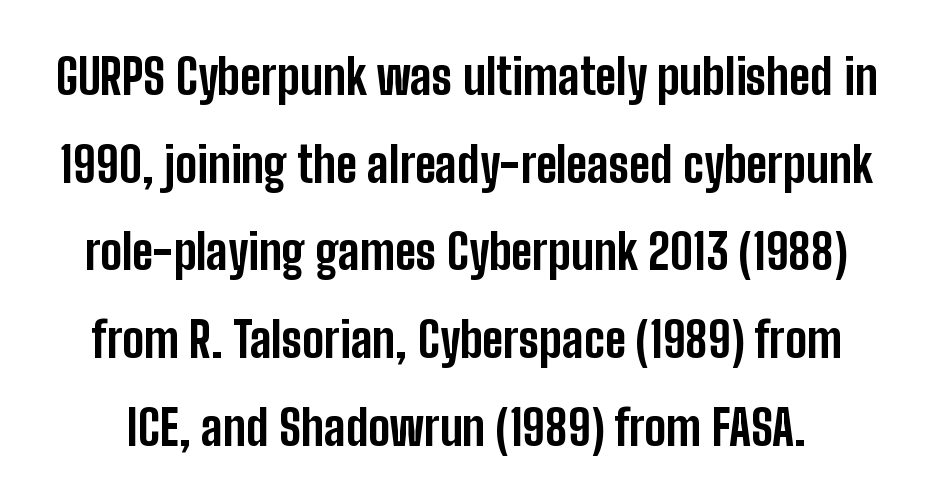
Q: Is the text bold? A: Yes.
Q: Is the text italic (slanted)? A: No, it is upright.
Q: Is the typeface a serif or a sans-serif typeface? A: Sans-serif.
Q: Is the text underlined? A: No.
Q: Is the spacing between letters normal or unusually wide? A: Normal.
Q: Width (condensed, normal, or wide)? A: Condensed.
Q: Stroke contrast? A: Low.
Q: x-height? A: Medium.
Q: Monospaced? A: No.
